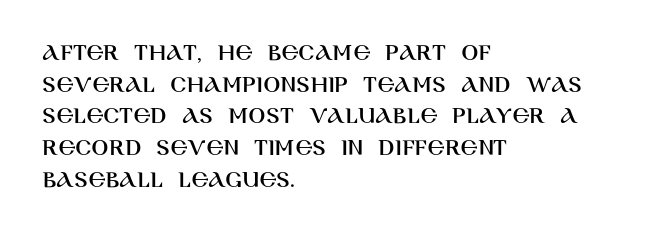
Q: Is the text italic (slanted)? A: No, it is upright.
Q: Is the text underlined? A: No.
Q: How is the paragraph aligned? A: Left-aligned.
Q: Is the spacing between letters normal or unusually wide? A: Normal.
Q: Is the spacing between lines tight, normal or loose? A: Normal.
